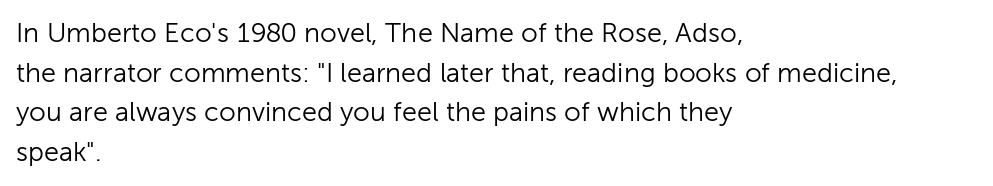
Q: Is the text bold? A: No.
Q: Is the text italic (slanted)? A: No, it is upright.
Q: Is the text underlined? A: No.
Q: How is the paragraph aligned? A: Left-aligned.
Q: Is the spacing between letters normal or unusually wide? A: Normal.
Q: Is the spacing between lines tight, normal or loose? A: Normal.
